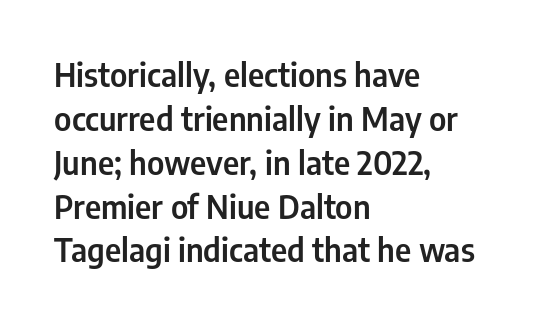
Q: Is the text italic (slanted)? A: No, it is upright.
Q: Is the typeface a serif or a sans-serif typeface? A: Sans-serif.
Q: Is the text underlined? A: No.
Q: How is the paragraph aligned? A: Left-aligned.
Q: Is the spacing between letters normal or unusually wide? A: Normal.
Q: Is the spacing between lines tight, normal or loose? A: Normal.
Q: Width (condensed, normal, or wide)? A: Condensed.
Q: Stroke contrast? A: Low.
Q: x-height? A: Medium.
Q: Monospaced? A: No.
